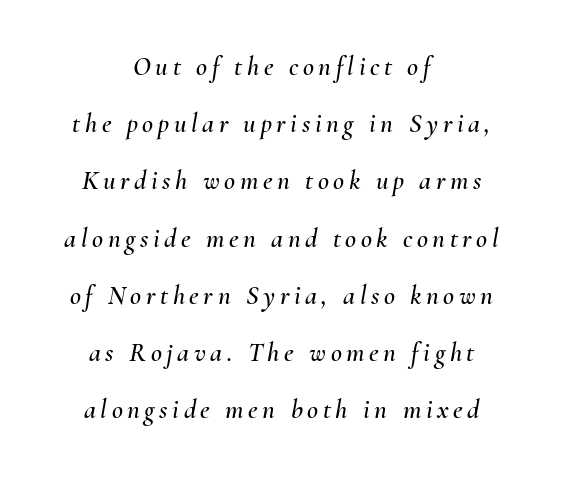
Q: Is the text italic (slanted)? A: Yes, it leans right by about 10 degrees.
Q: Is the text underlined? A: No.
Q: How is the paragraph aligned? A: Centered.
Q: Is the spacing between lines tight, normal or loose? A: Loose.
